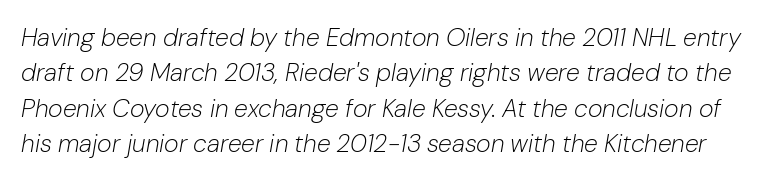
Q: Is the text bold? A: No.
Q: Is the text italic (slanted)? A: Yes, it leans right by about 10 degrees.
Q: Is the text underlined? A: No.
Q: Is the spacing between letters normal or unusually wide? A: Normal.
Q: Is the spacing between lines tight, normal or loose? A: Normal.
